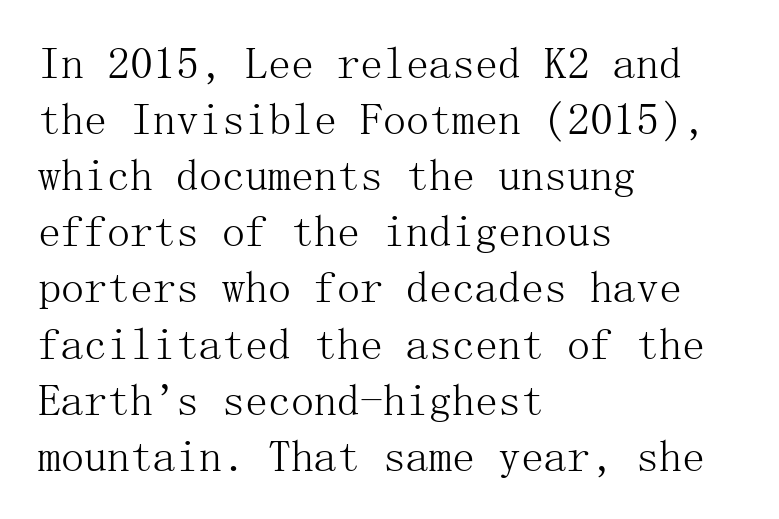
{"serif": "yes", "italic": "no", "bold": "no", "weight": "light", "width": "normal", "stroke_contrast": "medium", "x_height": "medium", "underline": "no", "align": "left", "line_spacing_ratio": 1.22, "letter_spacing": "normal", "letter_spacing_em": 0.0, "glyph_px": 46}
